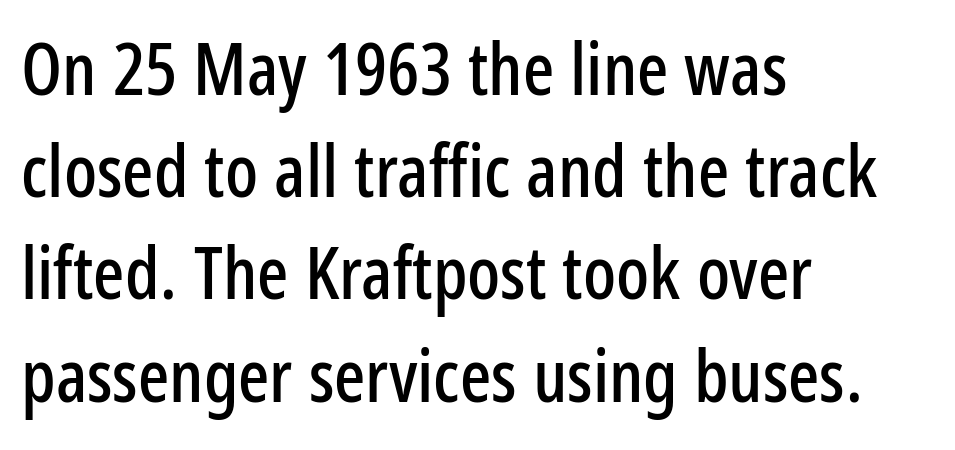
Q: Is the text italic (slanted)? A: No, it is upright.
Q: Is the typeface a serif or a sans-serif typeface? A: Sans-serif.
Q: Is the text underlined? A: No.
Q: How is the paragraph aligned? A: Left-aligned.
Q: Is the spacing between letters normal or unusually wide? A: Normal.
Q: Is the spacing between lines tight, normal or loose? A: Normal.
Q: Width (condensed, normal, or wide)? A: Condensed.
Q: Stroke contrast? A: Low.
Q: x-height? A: Medium.
Q: Monospaced? A: No.
